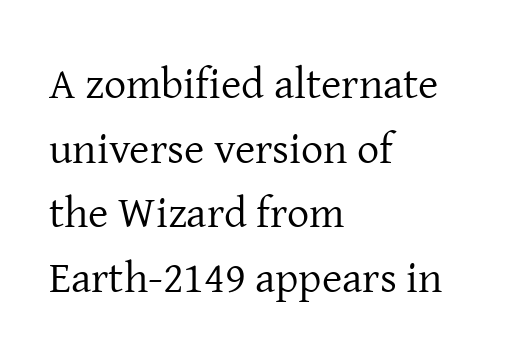
In terms of posture, this sample is upright. Character widths vary here, with narrow letters taking less room than wide ones. The letterforms sit shoulder to shoulder at normal distance. Nobody drew a line under any word here.
